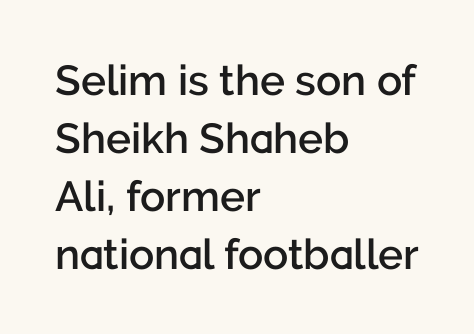
Q: Is the text bold? A: Semi-bold.
Q: Is the text italic (slanted)? A: No, it is upright.
Q: Is the typeface a serif or a sans-serif typeface? A: Sans-serif.
Q: Is the text underlined? A: No.
Q: How is the paragraph aligned? A: Left-aligned.
Q: Is the spacing between letters normal or unusually wide? A: Normal.
Q: Is the spacing between lines tight, normal or loose? A: Normal.
Q: Width (condensed, normal, or wide)? A: Normal.
Q: Stroke contrast? A: Low.
Q: x-height? A: Medium.
Q: Monospaced? A: No.
